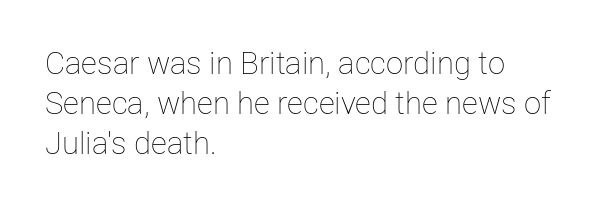
The image shows 31 px thin type, upright; set left-aligned, normal line spacing (1.29x), normal letter spacing, not underlined; low stroke contrast and a medium x-height.
